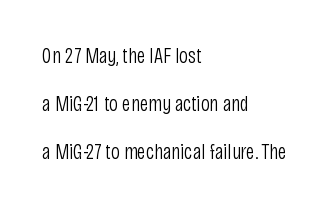
Rendered with straight, roman letterforms. The weight would be labelled regular, book, light, or lighter still. Characters follow at the spacing the type designer built in. Line beginnings align vertically; line endings do not. Type without underlining.
